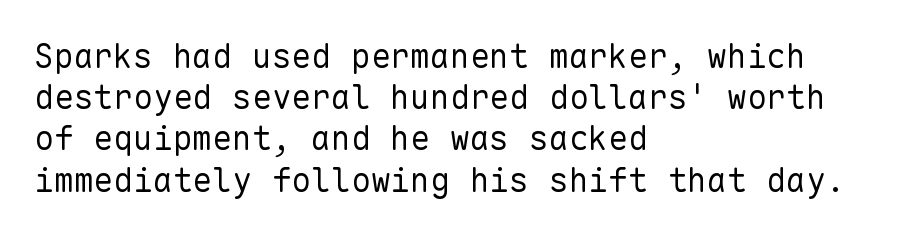
The image shows 33 px regular-weight sans-serif type, upright, monospaced; set left-aligned, normal line spacing (1.25x), normal letter spacing, not underlined; low stroke contrast and a medium x-height.
